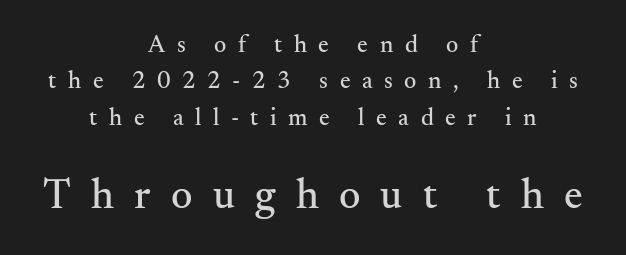
{"serif": "yes", "italic": "no", "width": "normal", "stroke_contrast": "medium", "x_height": "small", "monospaced": "no", "underline": "no", "align": "center", "line_spacing": "normal", "line_spacing_ratio": 1.52, "letter_spacing": "wide", "letter_spacing_em": 0.48, "larger_block": "second", "size_ratio": 1.75, "glyph_px": 42}
